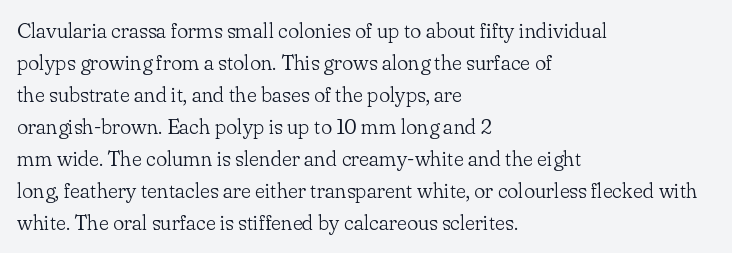
Q: Is the text bold? A: No.
Q: Is the text italic (slanted)? A: No, it is upright.
Q: Is the text underlined? A: No.
Q: How is the paragraph aligned? A: Left-aligned.
Q: Is the spacing between letters normal or unusually wide? A: Normal.
Q: Is the spacing between lines tight, normal or loose? A: Normal.
